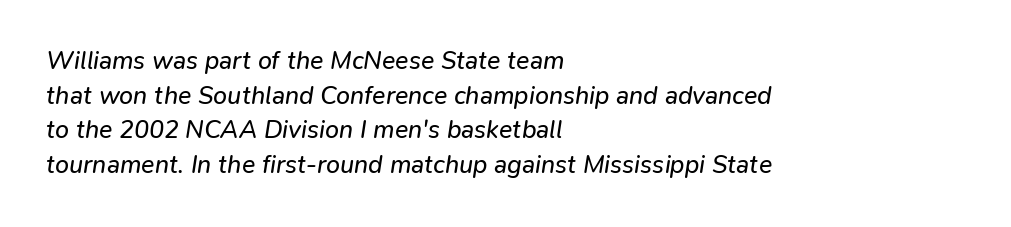
The image shows 25 px text type, italic (leaning right); set left-aligned, normal line spacing (1.39x), normal letter spacing, not underlined.
